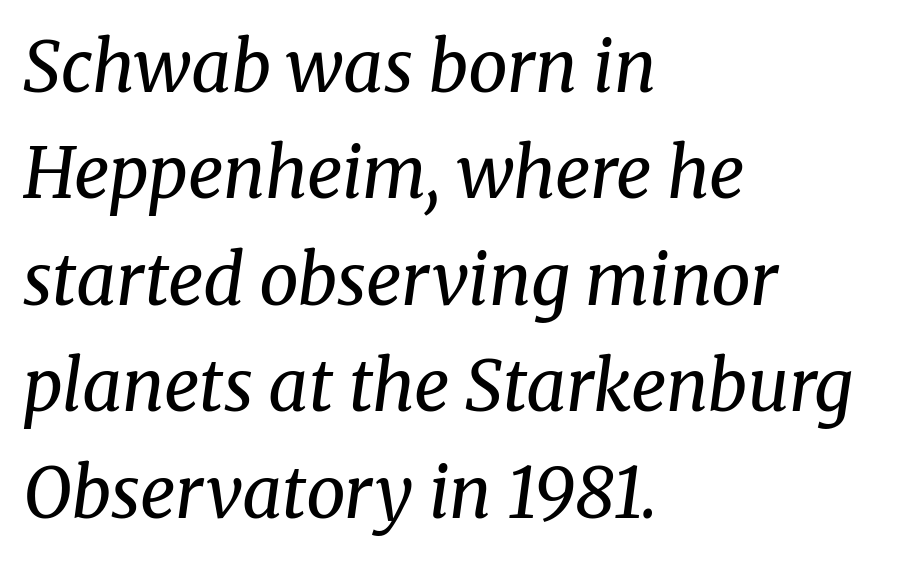
Honestly, the letter spacing is just normal — you wouldn't notice it. The block of text has a typical density, with ordinary space between rows. When letters slant like this, we call the style italic. The passage shown is typed in a proportional face where columns would drift.
